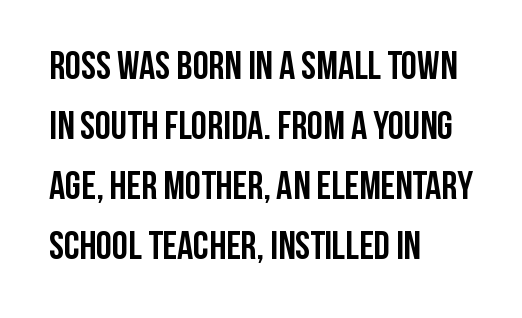
One glance says typical: line gaps are just what's usual. The setting favours the left margin, as ordinary paragraphs usually do. On the weight axis this lands at bold, roughly 700. These lines are rendered in a variable-pitch font.
